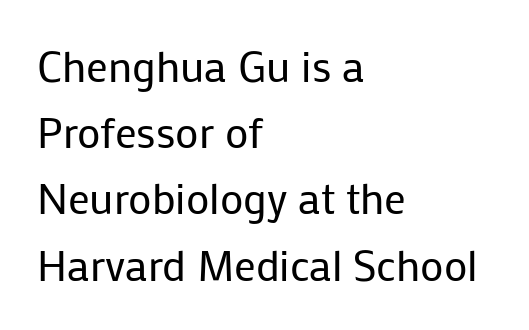
Varying glyph widths throughout — classic text-font behaviour. Short and long lines alike share a common starting point at left. Nope, not italic — everything's standing straight. Serifs: no, the terminals of the letterforms are clean. Vertically, the passage feels balanced, rows spaced as you'd expect. The area under the type is left untouched.
